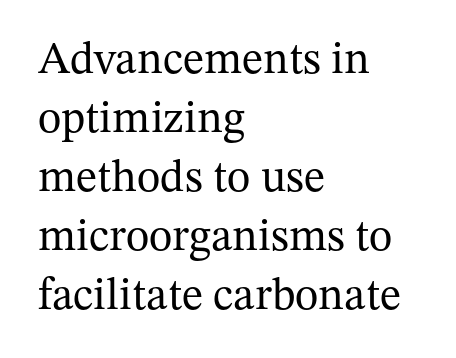
Q: Is the text bold? A: No.
Q: Is the text italic (slanted)? A: No, it is upright.
Q: Is the typeface a serif or a sans-serif typeface? A: Serif.
Q: Is the text underlined? A: No.
Q: How is the paragraph aligned? A: Left-aligned.
Q: Is the spacing between letters normal or unusually wide? A: Normal.
Q: Is the spacing between lines tight, normal or loose? A: Normal.
Q: Width (condensed, normal, or wide)? A: Normal.
Q: Stroke contrast? A: Medium.
Q: x-height? A: Medium.
Q: Monospaced? A: No.
